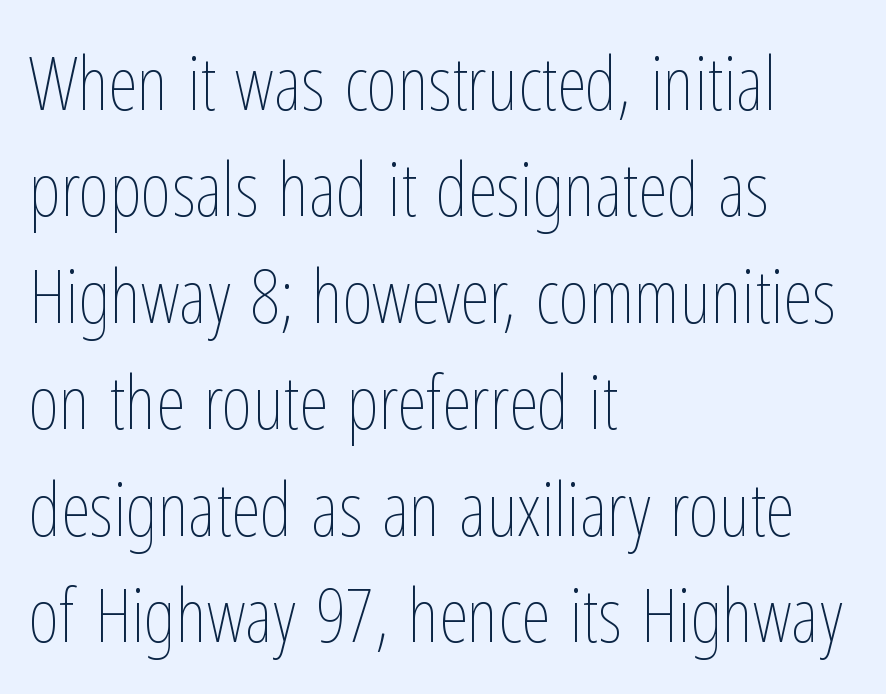
The image shows 75 px thin, condensed type, upright; set left-aligned, normal line spacing (1.42x), normal letter spacing, not underlined; low stroke contrast and a medium x-height.
